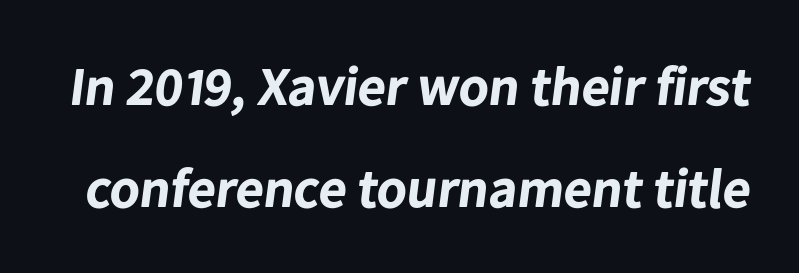
The image shows 55 px bold sans-serif type; set line spacing 1.85x, normal letter spacing, not underlined; low stroke contrast and a medium x-height.
